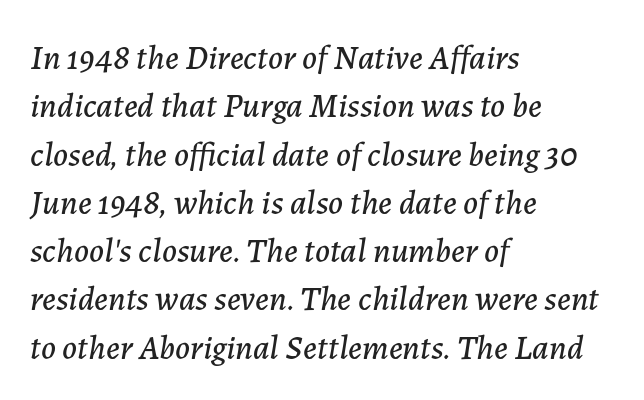
Normally led — the rows are evenly, conventionally spaced. The area under the type is left untouched. Casual observation: everything's shoved over to the left. Here the designer chose a conventional face with non-uniform glyph widths. The letters are slanted; this is an italic face.
